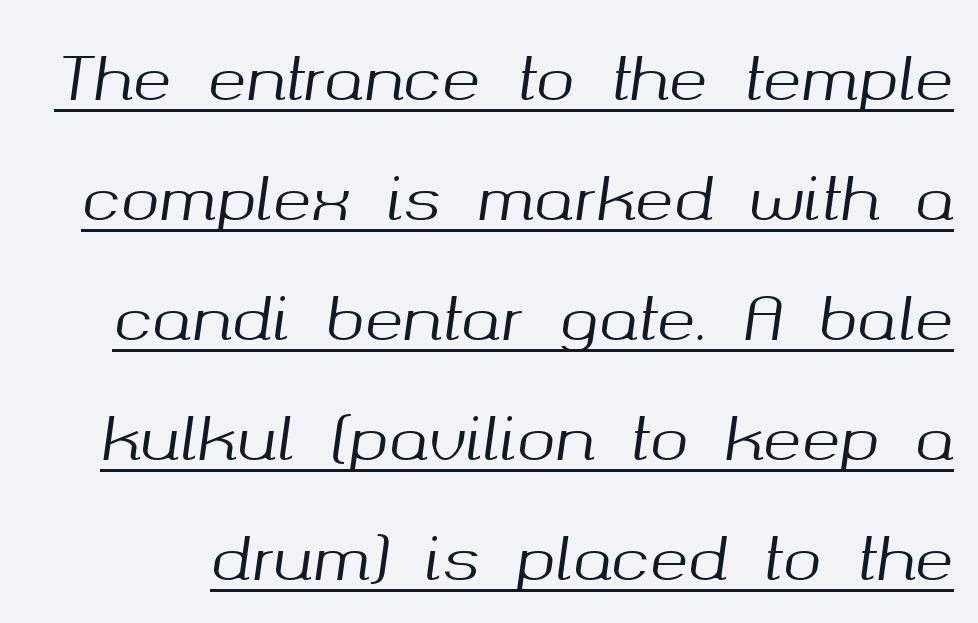
The image shows 58 px text type, italic (leaning right); set loose line spacing (2.07x), normal letter spacing, underlined; medium stroke contrast and a medium x-height.
